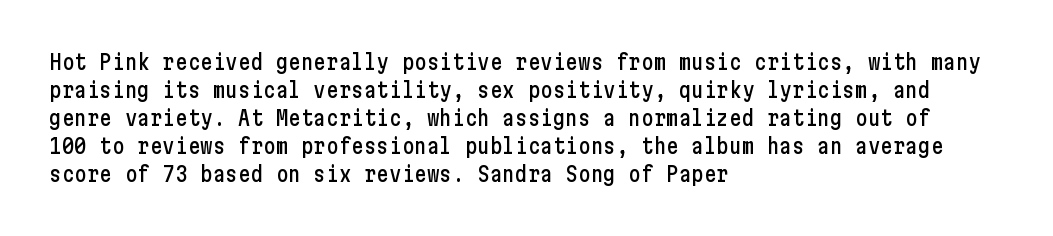
If you measured baseline to baseline, you'd find a middling distance. Descenders are the only things crossing below the line. The lines in this sample share a left origin and differ only in where they stop. Letter spacing: default. Quick note: not italic, upright.
